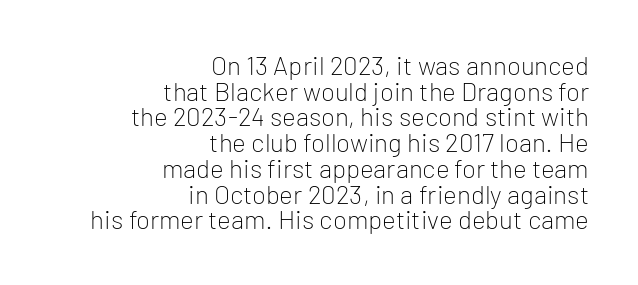
Clear beneath every line of the passage. Does the lettering tilt? It doesn't — this is upright. Notice how descenders almost collide with the ascenders below — that's tight leading. The typeface has the unassuming heft of standard copy or less. How are the letters spaced? Ordinarily, with no added tracking.
